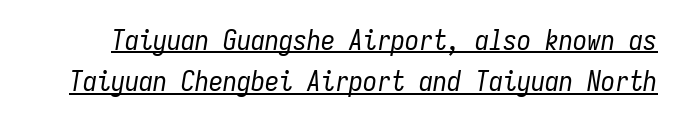
This rendering leaves character spacing at its baseline value. The font's italic variant was chosen for this text. Leading: standard. The rendering uses typewriter-style spacing with identical character cells. Weight class: somewhere from thin through regular. Looks like someone drew a line under every word here.
